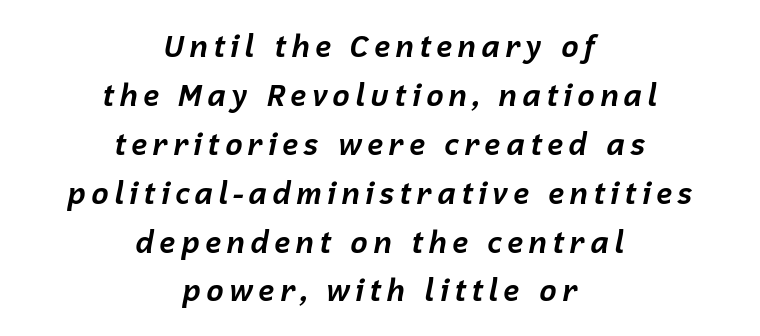
{"italic": "yes", "lean": "right", "slant_degrees": 12, "bold": "yes", "weight": "bold", "width": "normal", "stroke_contrast": "low", "x_height": "medium", "monospaced": "no", "underline": "no", "align": "center", "line_spacing": "normal", "line_spacing_ratio": 1.63, "glyph_px": 30}
